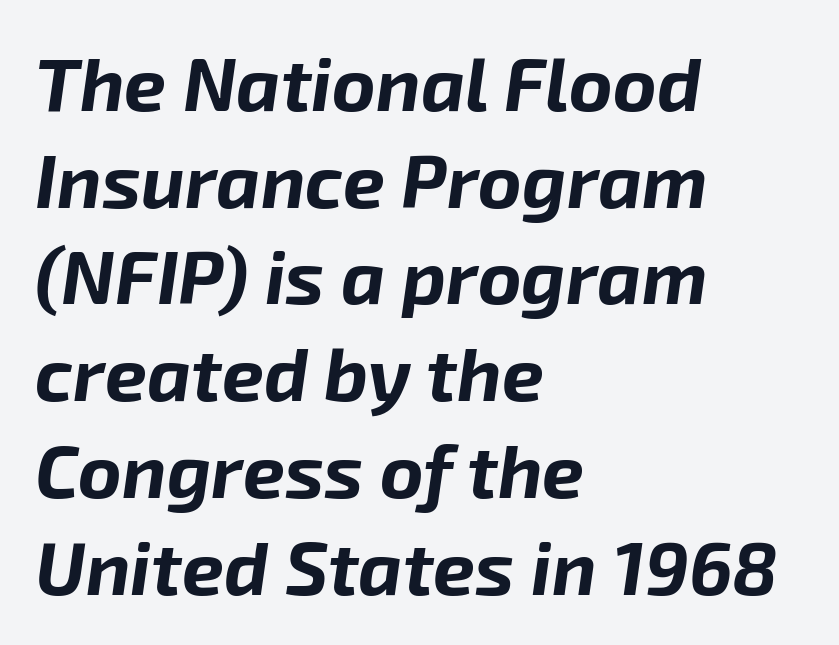
Q: Is the text bold? A: Yes.
Q: Is the text italic (slanted)? A: Yes, it leans right by about 8 degrees.
Q: Is the text underlined? A: No.
Q: How is the paragraph aligned? A: Left-aligned.
Q: Is the spacing between letters normal or unusually wide? A: Normal.
Q: Is the spacing between lines tight, normal or loose? A: Normal.
Q: Width (condensed, normal, or wide)? A: Normal.
Q: Stroke contrast? A: Low.
Q: x-height? A: Medium.
Q: Monospaced? A: No.
